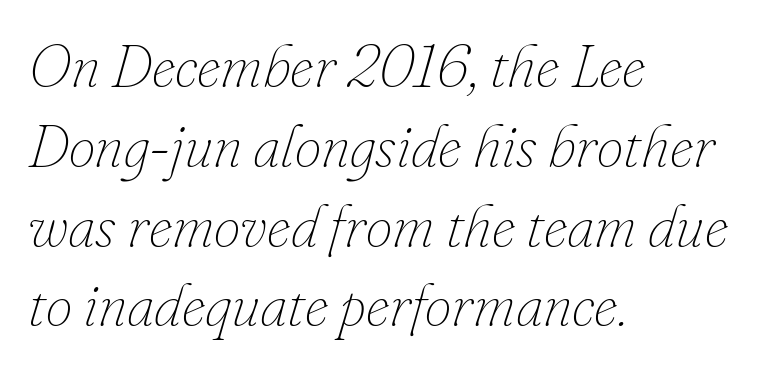
Q: Is the text bold? A: No.
Q: Is the text italic (slanted)? A: Yes, it leans right by about 16 degrees.
Q: Is the text underlined? A: No.
Q: How is the paragraph aligned? A: Left-aligned.
Q: Is the spacing between letters normal or unusually wide? A: Normal.
Q: Is the spacing between lines tight, normal or loose? A: Normal.
Q: Width (condensed, normal, or wide)? A: Normal.
Q: Stroke contrast? A: Low.
Q: x-height? A: Small.
Q: Monospaced? A: No.
